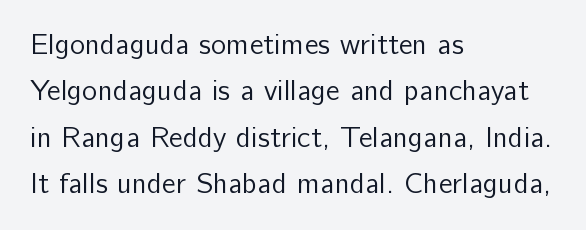
Q: Is the text bold? A: No.
Q: Is the text italic (slanted)? A: No, it is upright.
Q: Is the typeface a serif or a sans-serif typeface? A: Sans-serif.
Q: Is the text underlined? A: No.
Q: How is the paragraph aligned? A: Left-aligned.
Q: Is the spacing between letters normal or unusually wide? A: Normal.
Q: Is the spacing between lines tight, normal or loose? A: Normal.
Q: Width (condensed, normal, or wide)? A: Normal.
Q: Stroke contrast? A: Low.
Q: x-height? A: Medium.
Q: Monospaced? A: No.
